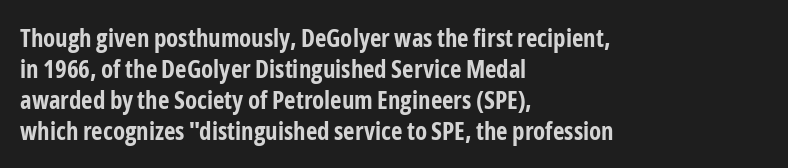
Q: Is the text bold? A: Yes.
Q: Is the text italic (slanted)? A: No, it is upright.
Q: Is the text underlined? A: No.
Q: How is the paragraph aligned? A: Left-aligned.
Q: Is the spacing between letters normal or unusually wide? A: Normal.
